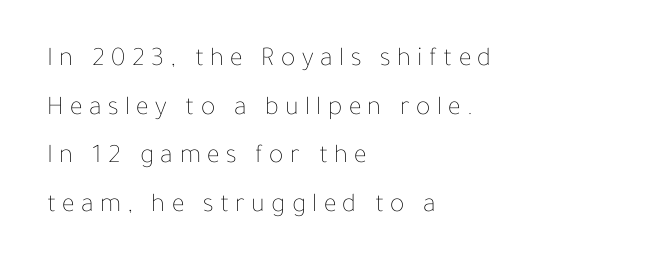
{"italic": "no", "bold": "no", "underline": "no", "align": "left", "line_spacing_ratio": 1.8, "letter_spacing": "wide", "letter_spacing_em": 0.24, "glyph_px": 27}
